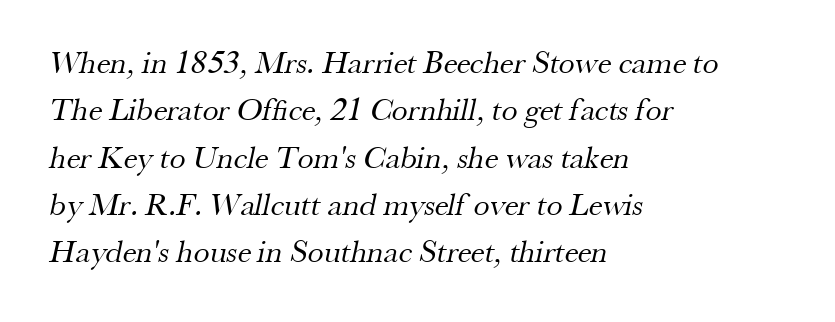
The image shows 32 px regular-weight serif type; set left-aligned, normal line spacing (1.48x), normal letter spacing, not underlined; medium stroke contrast and a small x-height.
